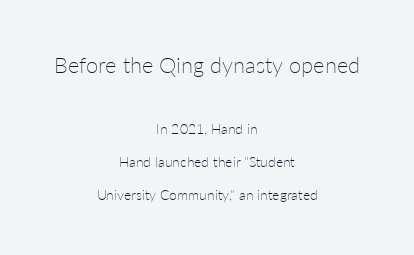
This rendering leaves character spacing at its baseline value. In CSS terms this would be text-align: center. Italic? Not at all — the glyphs are vertical. The typesetting does not lean heavy: it is not bold.
